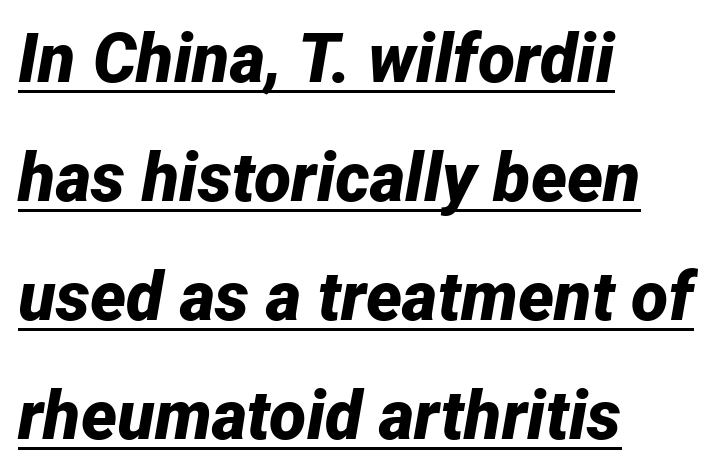
Q: Is the text bold? A: Yes.
Q: Is the text italic (slanted)? A: Yes, it leans right by about 12 degrees.
Q: Is the text underlined? A: Yes.
Q: How is the paragraph aligned? A: Left-aligned.
Q: Is the spacing between letters normal or unusually wide? A: Normal.
Q: Width (condensed, normal, or wide)? A: Normal.
Q: Stroke contrast? A: Low.
Q: x-height? A: Medium.
Q: Monospaced? A: No.
